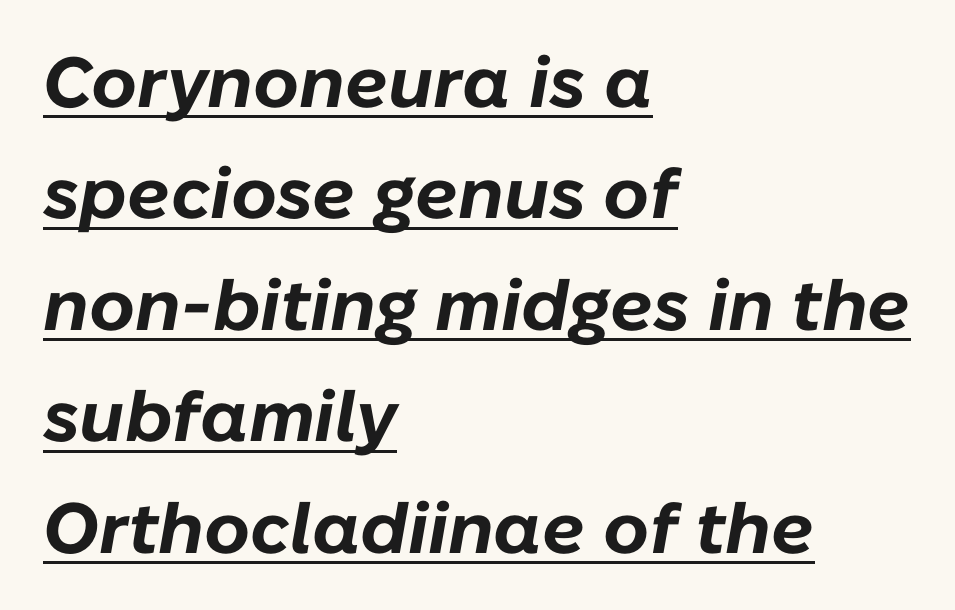
The image shows 71 px bold type, italic (leaning right); set left-aligned, normal line spacing (1.57x), normal letter spacing, underlined; low stroke contrast and a medium x-height.
